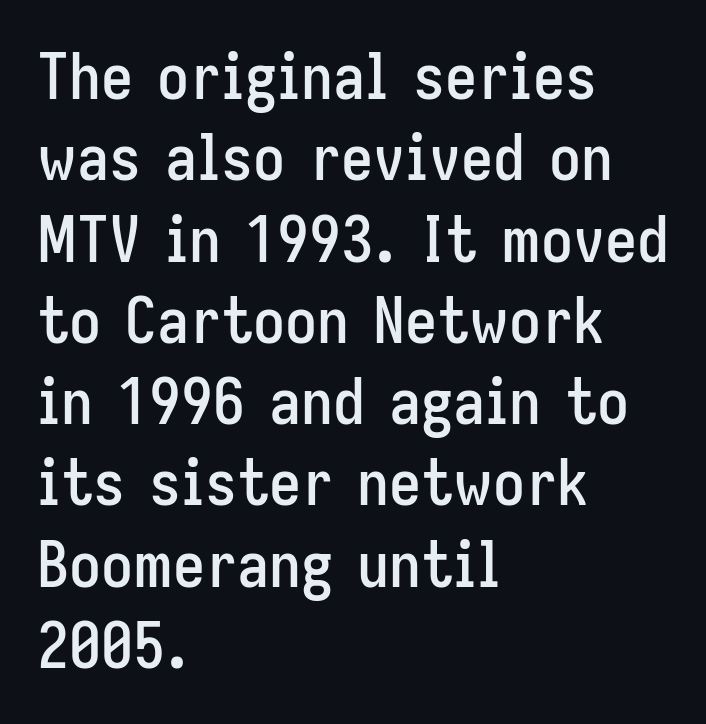
Q: Is the text italic (slanted)? A: No, it is upright.
Q: Is the typeface a serif or a sans-serif typeface? A: Sans-serif.
Q: Is the text underlined? A: No.
Q: How is the paragraph aligned? A: Left-aligned.
Q: Is the spacing between letters normal or unusually wide? A: Normal.
Q: Is the spacing between lines tight, normal or loose? A: Normal.
Q: Width (condensed, normal, or wide)? A: Condensed.
Q: Stroke contrast? A: Low.
Q: x-height? A: Medium.
Q: Monospaced? A: No.
